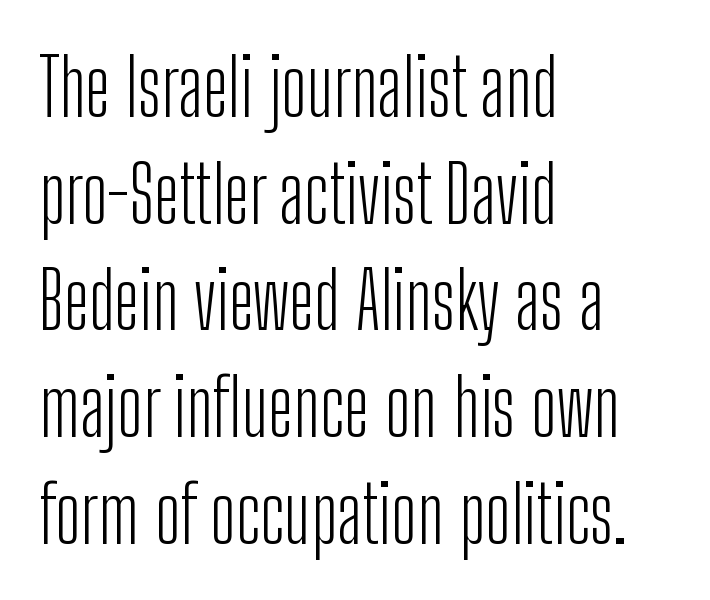
{"serif": "no", "italic": "no", "bold": "no", "weight": "light", "width": "condensed", "stroke_contrast": "low", "x_height": "medium", "monospaced": "no", "underline": "no", "align": "left", "line_spacing": "normal", "line_spacing_ratio": 1.35, "letter_spacing": "normal", "letter_spacing_em": 0.0, "glyph_px": 79}
